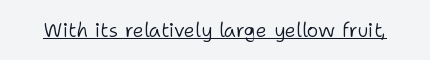
Between one letter and the next there's only the usual sliver of space. A roman cut, with each character standing at attention. The rendered words wear a rule along their underside. Heaviness? Minimal to ordinary, like unemphasized prose.
